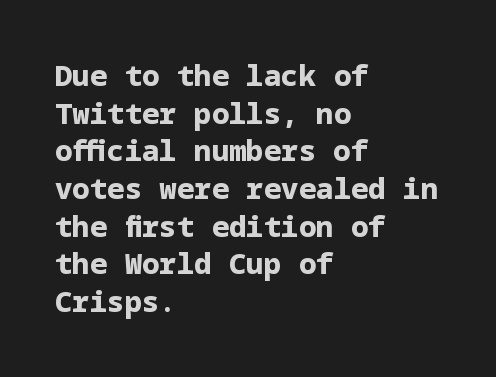
Q: Is the text bold? A: Yes.
Q: Is the text italic (slanted)? A: No, it is upright.
Q: Is the typeface a serif or a sans-serif typeface? A: Sans-serif.
Q: Is the text underlined? A: No.
Q: How is the paragraph aligned? A: Left-aligned.
Q: Is the spacing between letters normal or unusually wide? A: Normal.
Q: Is the spacing between lines tight, normal or loose? A: Normal.
Q: Width (condensed, normal, or wide)? A: Normal.
Q: Stroke contrast? A: Low.
Q: x-height? A: Medium.
